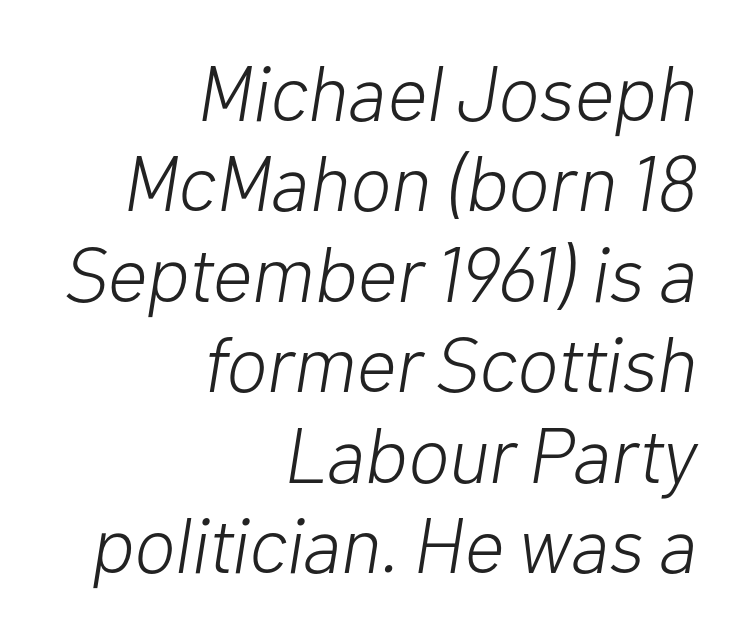
The image shows 78 px light type, italic (leaning right); set right-aligned, line spacing 1.16x, normal letter spacing, not underlined; low stroke contrast and a medium x-height.
